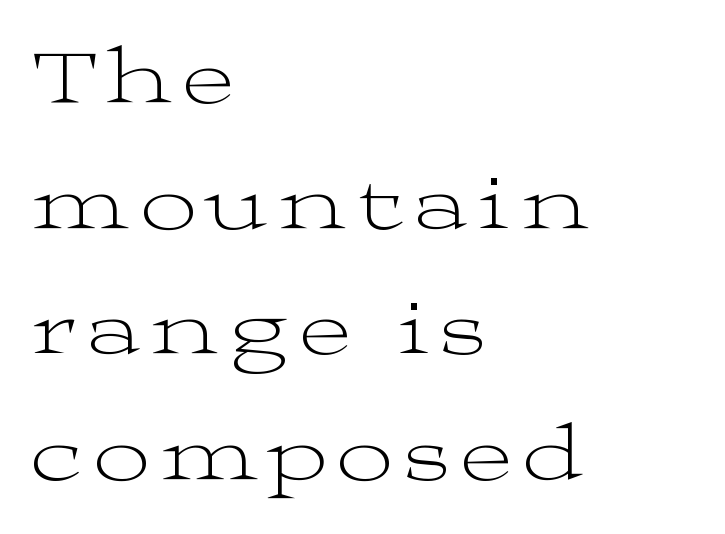
Honestly, there is no underline to notice here at all. Nope, not italic — everything's standing straight. The space between consecutive lines is moderate. Think of a printed novel: that variable character pitch is what you see here. Stems and bowls with no extra thickness — not bold.
